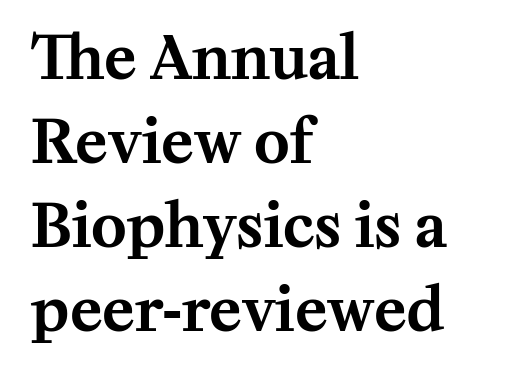
The image shows 60 px serif type, upright; set left-aligned, normal line spacing (1.4x), normal letter spacing, not underlined; medium stroke contrast and a medium x-height.
